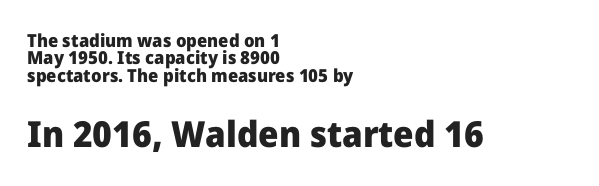
The image shows 36 px heavy sans-serif type, upright; set left-aligned, tight line spacing (0.97x), normal letter spacing, not underlined; the second (bottom) block is 2.0x larger; low stroke contrast and a medium x-height.
